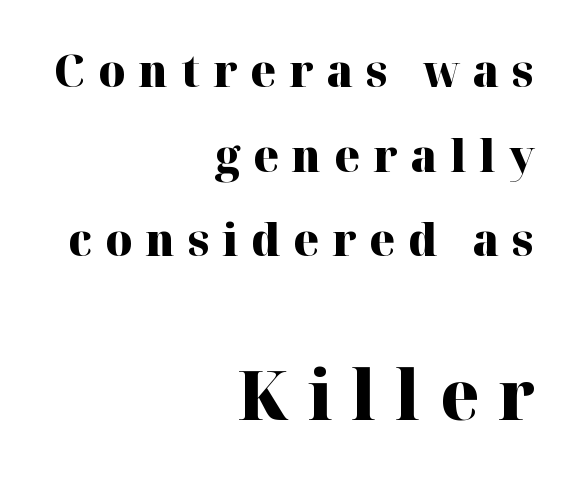
{"serif": "yes", "italic": "no", "bold": "yes", "weight": "heavy", "width": "normal", "stroke_contrast": "high", "x_height": "medium", "monospaced": "no", "underline": "no", "align": "right", "line_spacing_ratio": 1.84, "letter_spacing": "wide", "letter_spacing_em": 0.28, "larger_block": "second", "size_ratio": 1.5, "glyph_px": 69}
